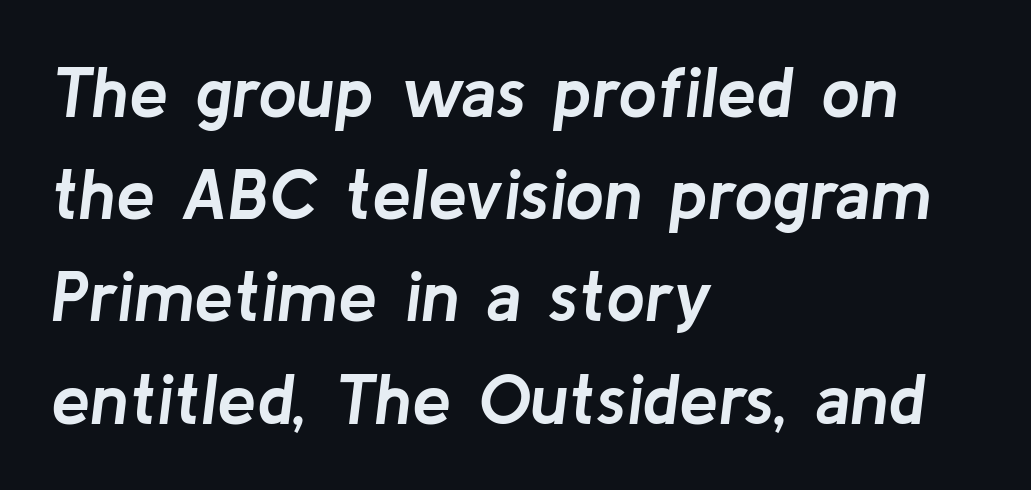
On the weight axis this lands at bold, roughly 700. Looks like regular typesetting: each glyph gets only the width it needs. The passage is arranged the way most books set body copy — flush left. The gaps between neighbouring characters are ordinary and unremarkable. This sample keeps an unexceptional amount of space between lines.
